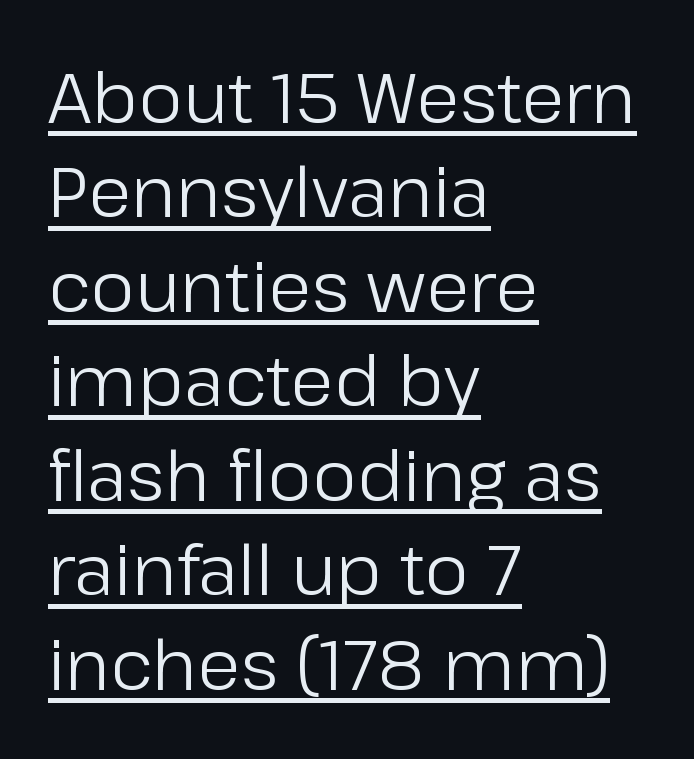
Q: Is the text bold? A: No.
Q: Is the text italic (slanted)? A: No, it is upright.
Q: Is the typeface a serif or a sans-serif typeface? A: Sans-serif.
Q: Is the text underlined? A: Yes.
Q: How is the paragraph aligned? A: Left-aligned.
Q: Is the spacing between letters normal or unusually wide? A: Normal.
Q: Is the spacing between lines tight, normal or loose? A: Normal.
Q: Width (condensed, normal, or wide)? A: Normal.
Q: Stroke contrast? A: Low.
Q: x-height? A: Medium.
Q: Monospaced? A: No.
